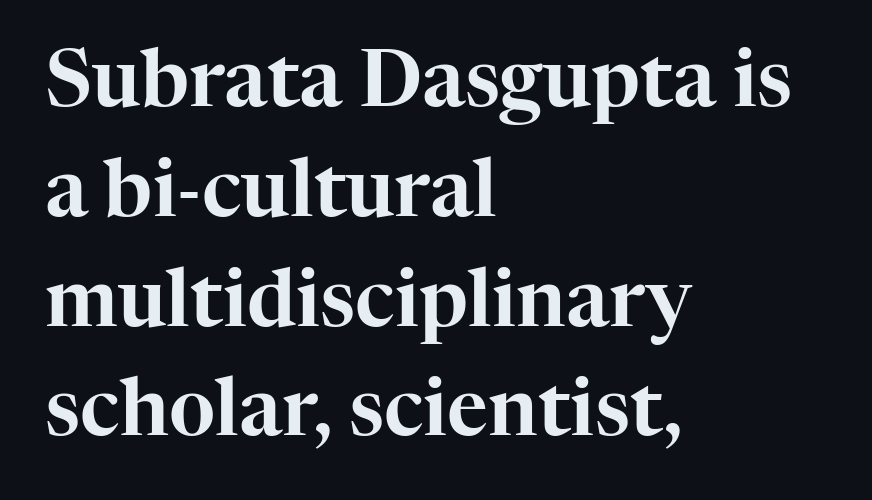
The image shows 79 px serif type, upright; set left-aligned, normal line spacing (1.39x), normal letter spacing, not underlined; high stroke contrast and a medium x-height.
